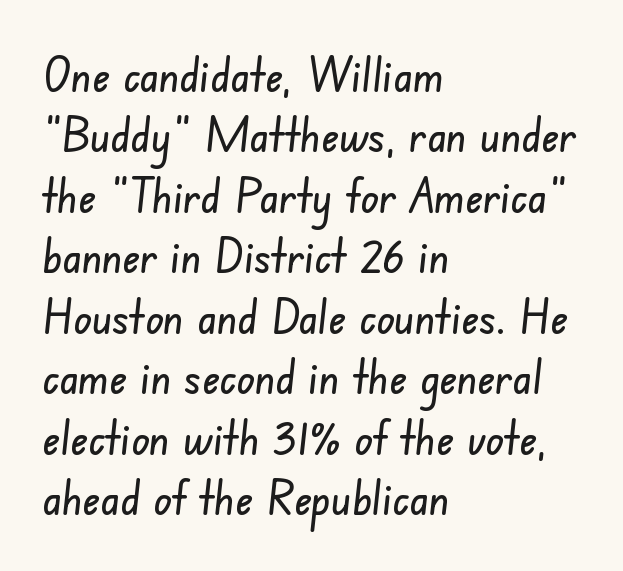
Does the copy run flush right? No — it runs flush left. Note the varied advance widths — an 'i' is clearly narrower than an 'm'. The gap between lines stays unmarked. The rendering keeps characters at their native spacing. Typographically, this falls in the sans-serif category.
